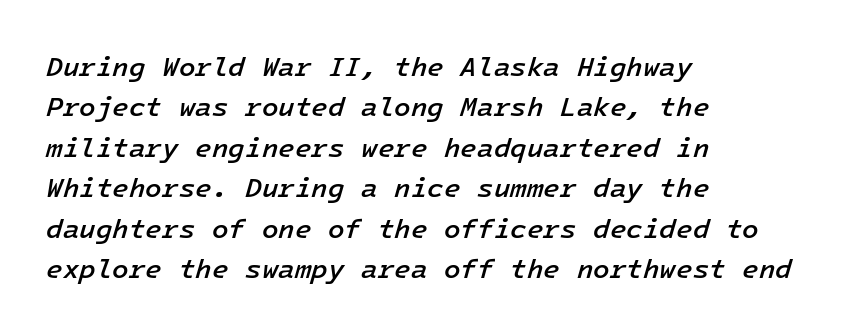
Line beginnings align vertically; line endings do not. It's the slanting kind of type. The letters are semibold — heavier than regular but short of a full bold. The line texture is even and compact thanks to regular tracking.
